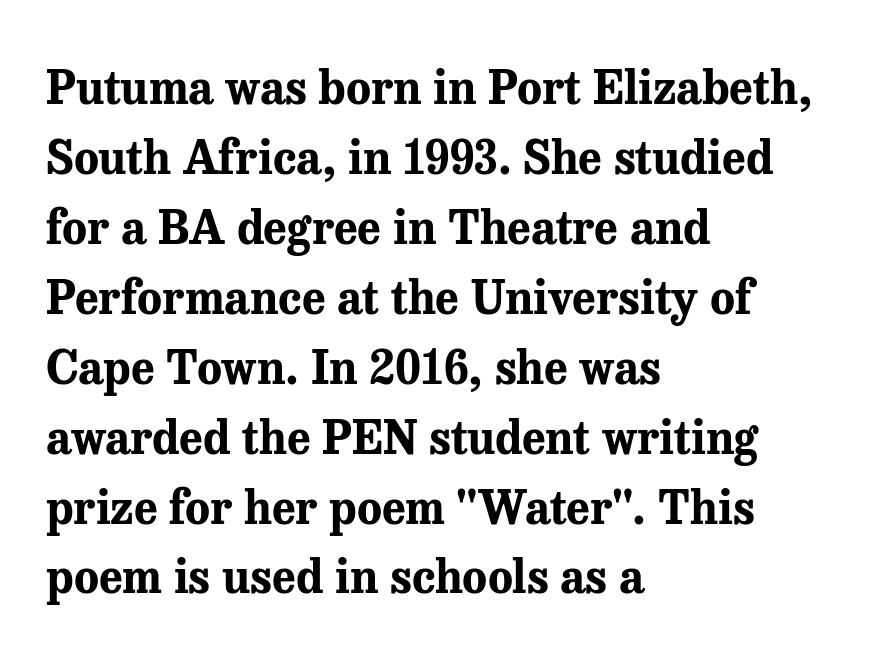
Anything drawn beneath the words? Only blank space. These lines were composed using upright roman letters. Is this a fixed-width face? No — the glyphs have proportional, varying widths. Default kerning and tracking; the words read as compact shapes. Strong, thick strokes mark this as bold type. The designer went with a serif here, giving each stem small feet.
